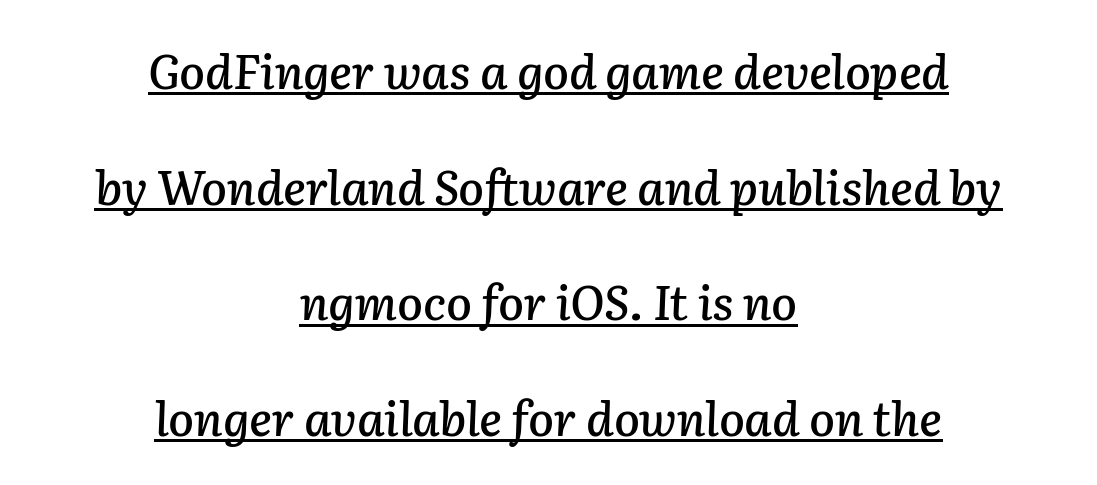
Q: Is the text italic (slanted)? A: Yes, it leans right by about 2 degrees.
Q: Is the text underlined? A: Yes.
Q: How is the paragraph aligned? A: Centered.
Q: Is the spacing between letters normal or unusually wide? A: Normal.
Q: Is the spacing between lines tight, normal or loose? A: Loose.
Q: Width (condensed, normal, or wide)? A: Normal.
Q: Stroke contrast? A: Low.
Q: x-height? A: Medium.
Q: Monospaced? A: No.
